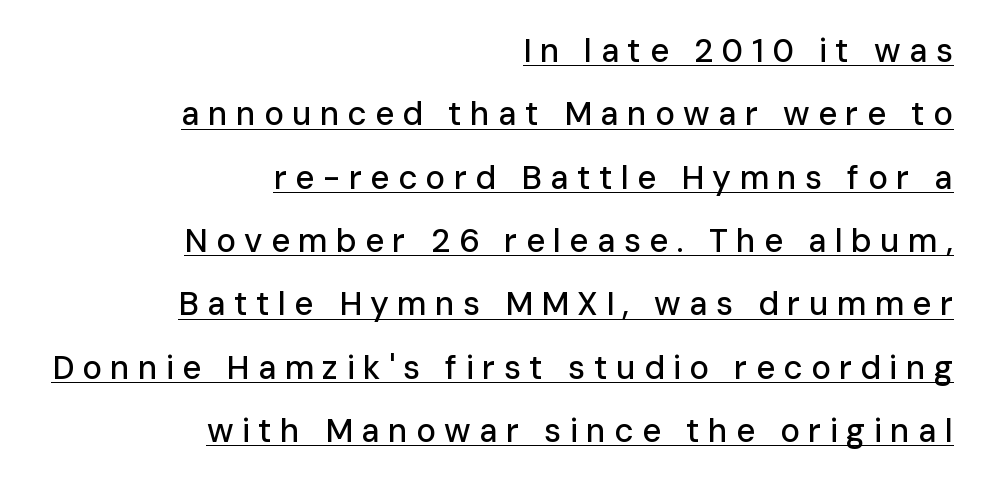
{"serif": "no", "italic": "no", "width": "normal", "stroke_contrast": "low", "x_height": "medium", "monospaced": "no", "underline": "yes", "align": "right", "line_spacing": "loose", "line_spacing_ratio": 1.92, "letter_spacing": "wide", "letter_spacing_em": 0.25, "glyph_px": 33}
